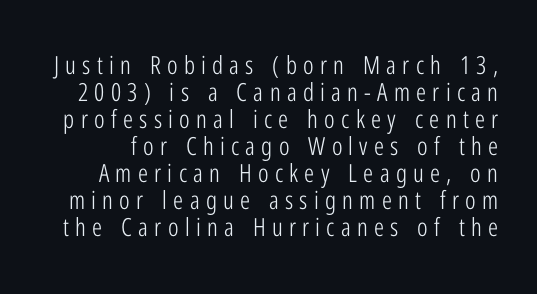
{"italic": "no", "bold": "no", "underline": "no", "line_spacing": "tight", "line_spacing_ratio": 1.08, "letter_spacing": "wide", "letter_spacing_em": 0.25, "glyph_px": 25}
